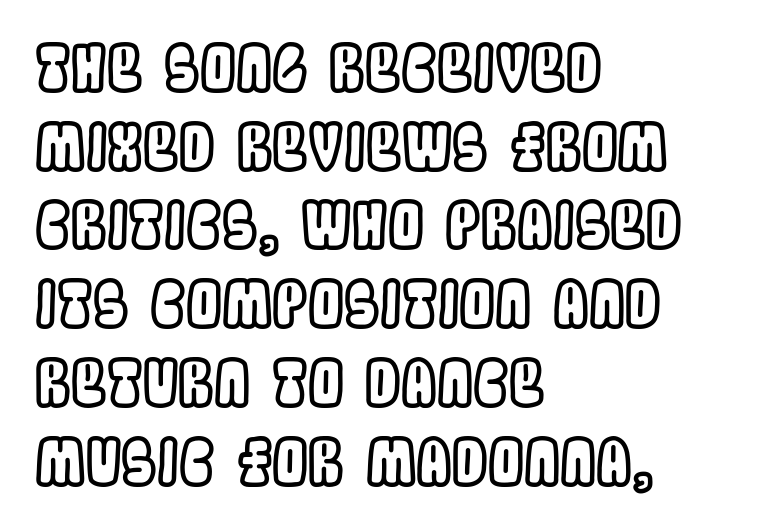
The image shows 64 px condensed type, upright; set left-aligned, line spacing 1.23x, normal letter spacing, not underlined; a large x-height.
